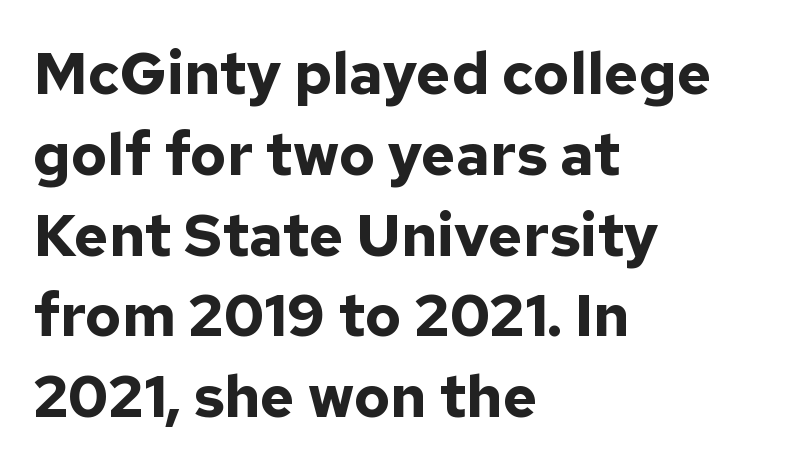
{"serif": "no", "italic": "no", "bold": "yes", "weight": "bold", "width": "normal", "stroke_contrast": "low", "x_height": "medium", "monospaced": "no", "underline": "no", "align": "left", "line_spacing": "normal", "line_spacing_ratio": 1.37, "letter_spacing": "normal", "letter_spacing_em": 0.0, "glyph_px": 59}
